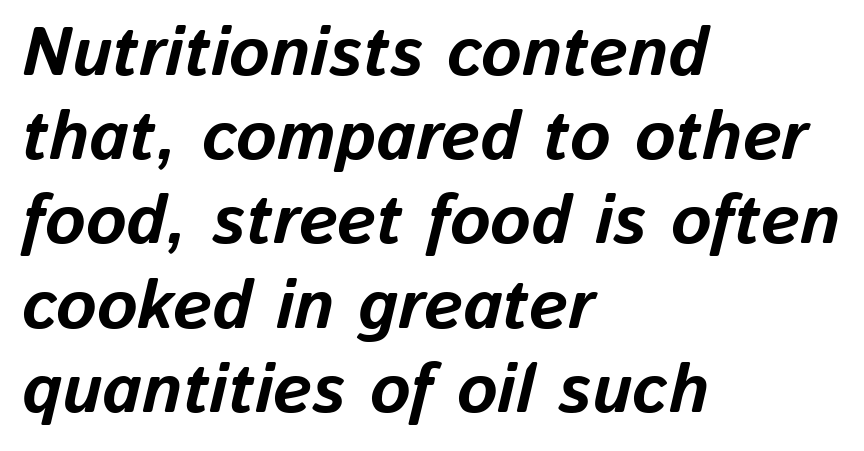
The gap between lines stays unmarked. Note the varied advance widths — an 'i' is clearly narrower than an 'm'. The specimen reads as italic at a glance. Horizontal alignment here is leftward, the default for most running prose. Does the weight exceed regular? Yes, all the way to bold.
